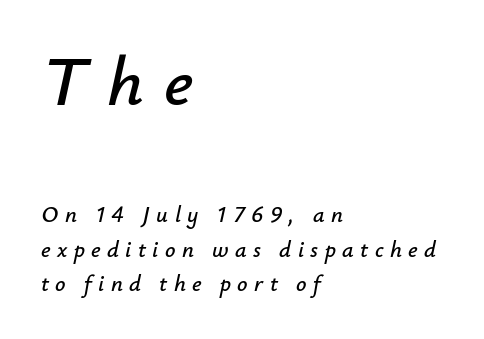
The image shows 70 px text type, italic (leaning right); set left-aligned, normal line spacing (1.49x), unusually wide letter spacing (+0.28 em), not underlined; the first (top) block is 3.04x larger; low stroke contrast and a small x-height.
